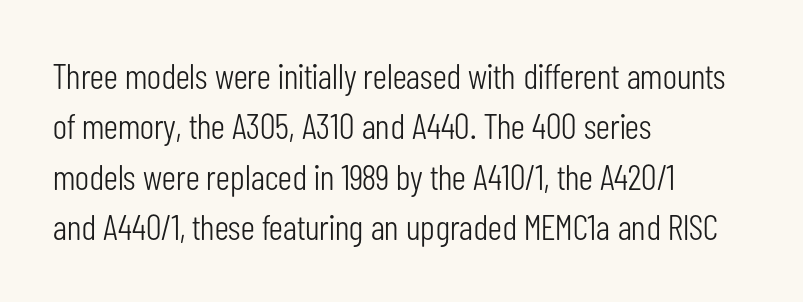
Q: Is the text bold? A: No.
Q: Is the text italic (slanted)? A: No, it is upright.
Q: Is the typeface a serif or a sans-serif typeface? A: Sans-serif.
Q: Is the text underlined? A: No.
Q: How is the paragraph aligned? A: Left-aligned.
Q: Is the spacing between letters normal or unusually wide? A: Normal.
Q: Is the spacing between lines tight, normal or loose? A: Normal.
Q: Width (condensed, normal, or wide)? A: Condensed.
Q: Stroke contrast? A: Low.
Q: x-height? A: Medium.
Q: Monospaced? A: No.
